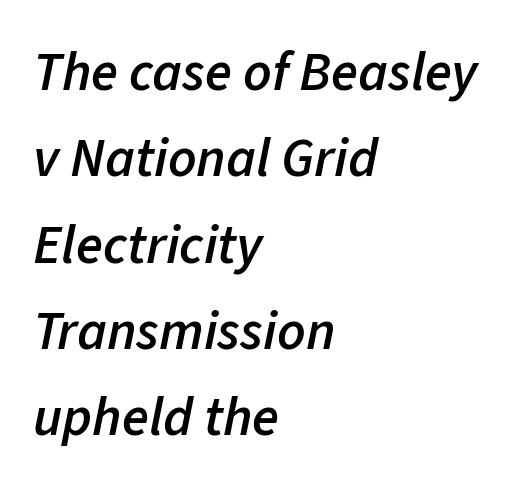
The image shows 55 px semibold type, italic (leaning right); set left-aligned, normal line spacing (1.57x), normal letter spacing, not underlined; low stroke contrast and a medium x-height.
